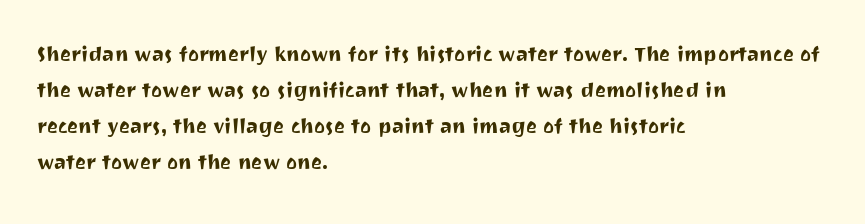
This is roman type, the default non-slanted kind. Standard letterfit; no display-style spreading of the glyphs. Evenly set lines give the paragraph a standard silhouette. The specimen omits any rule beneath the text block's lines. The paragraph shown leans on its left margin.
